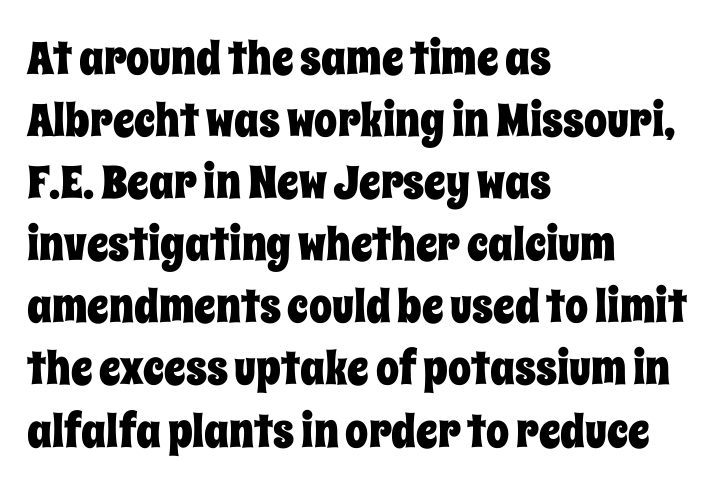
Q: Is the text italic (slanted)? A: No, it is upright.
Q: Is the text underlined? A: No.
Q: How is the paragraph aligned? A: Left-aligned.
Q: Is the spacing between letters normal or unusually wide? A: Normal.
Q: Is the spacing between lines tight, normal or loose? A: Normal.
Q: Width (condensed, normal, or wide)? A: Condensed.
Q: Stroke contrast? A: Low.
Q: x-height? A: Large.
Q: Monospaced? A: No.
